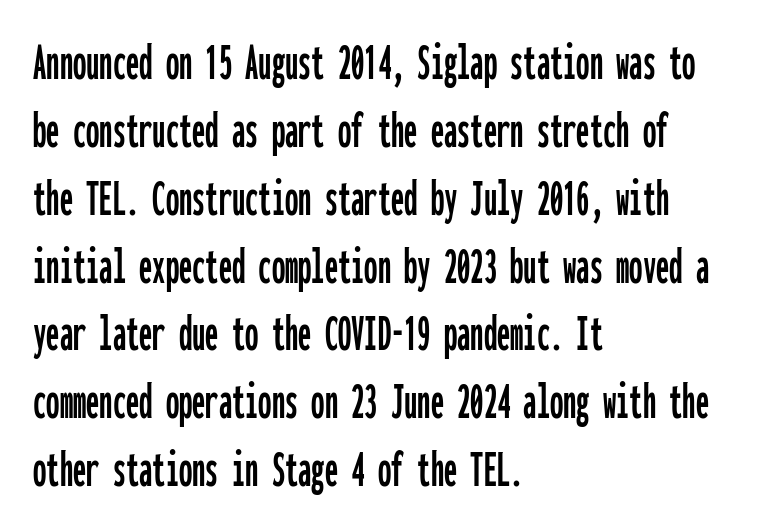
Regarding serifs, this sample does without them. Looks like terminal output: every glyph gets an equal slot. Does the leading feel generous? No, just average. Descenders hang freely into open space.
